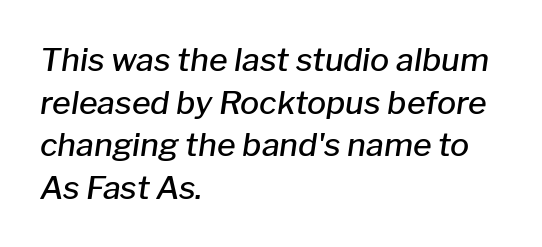
The image shows 32 px semibold type, italic (leaning right); set left-aligned, normal line spacing (1.33x), normal letter spacing, not underlined; low stroke contrast and a medium x-height.
